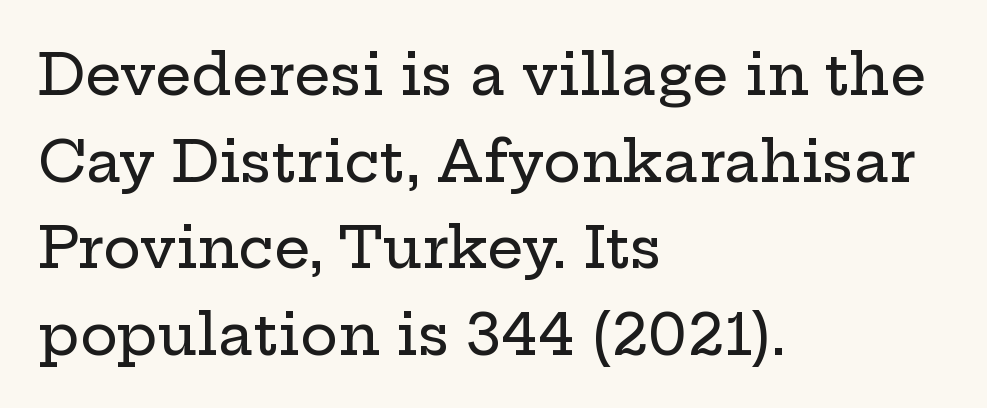
Whoever set this chose a conventional vertical rhythm. The type sits square on the baseline with zero lean. The face used here is proportionally spaced, like ordinary book or web type. Typographically, this falls in the serif category.
